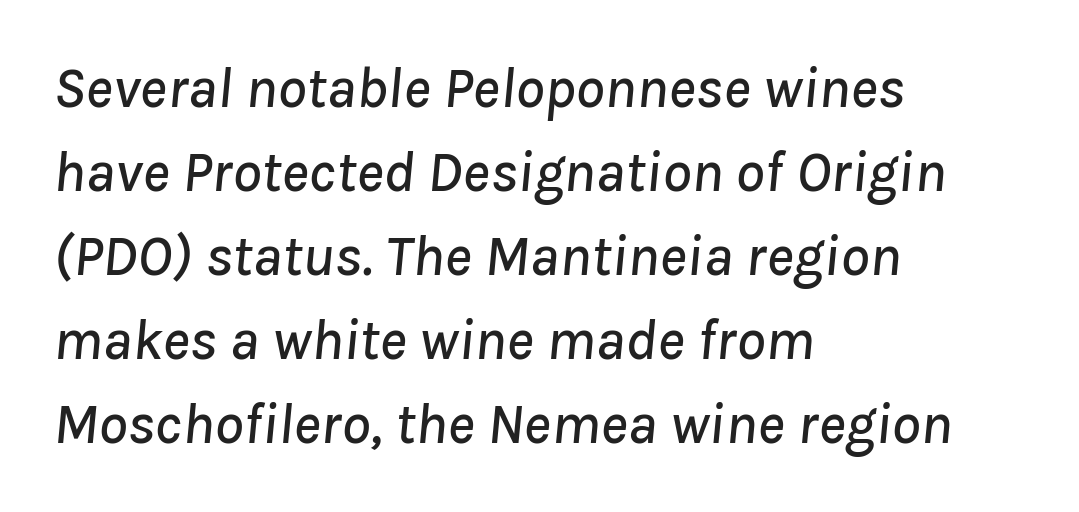
The image shows 58 px text type, italic (leaning right); set left-aligned, normal line spacing (1.45x), normal letter spacing, not underlined; low stroke contrast and a medium x-height.
